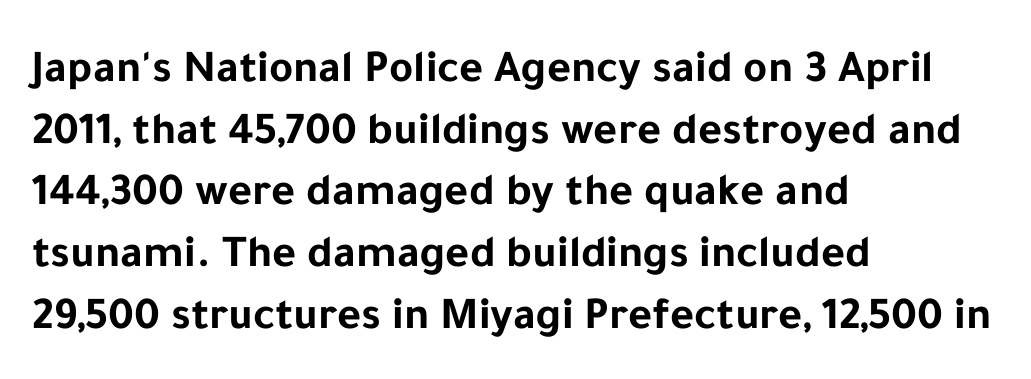
Q: Is the text bold? A: Yes.
Q: Is the text italic (slanted)? A: No, it is upright.
Q: Is the typeface a serif or a sans-serif typeface? A: Sans-serif.
Q: Is the text underlined? A: No.
Q: How is the paragraph aligned? A: Left-aligned.
Q: Is the spacing between letters normal or unusually wide? A: Normal.
Q: Is the spacing between lines tight, normal or loose? A: Normal.
Q: Width (condensed, normal, or wide)? A: Normal.
Q: Stroke contrast? A: Low.
Q: x-height? A: Medium.
Q: Monospaced? A: No.
